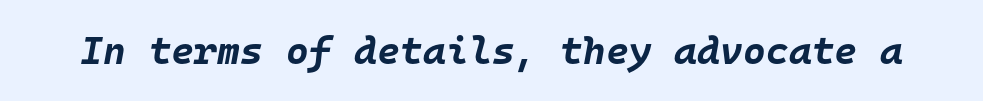
Q: Is the text bold? A: Yes.
Q: Is the text italic (slanted)? A: Yes, it leans right by about 10 degrees.
Q: Is the text underlined? A: No.
Q: Is the spacing between letters normal or unusually wide? A: Normal.
Q: Width (condensed, normal, or wide)? A: Normal.
Q: Stroke contrast? A: Low.
Q: x-height? A: Large.
Q: Monospaced? A: Yes.
